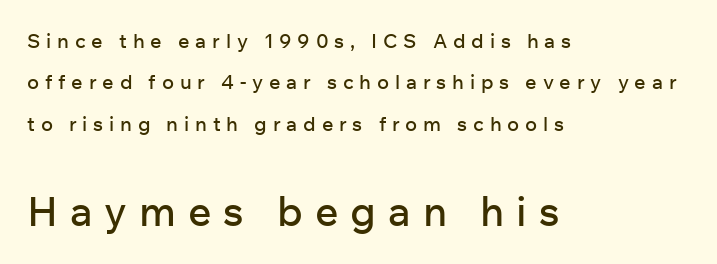
Q: Is the text italic (slanted)? A: No, it is upright.
Q: Is the typeface a serif or a sans-serif typeface? A: Sans-serif.
Q: Is the text underlined? A: No.
Q: How is the paragraph aligned? A: Left-aligned.
Q: Is the spacing between letters normal or unusually wide? A: Unusually wide.
Q: Is the spacing between lines tight, normal or loose? A: Loose.
Q: Which block of text is set in a larger size, the first (top) or the second (bottom)? A: The second (bottom) one.
Q: Width (condensed, normal, or wide)? A: Normal.
Q: Stroke contrast? A: Low.
Q: x-height? A: Medium.
Q: Monospaced? A: No.
